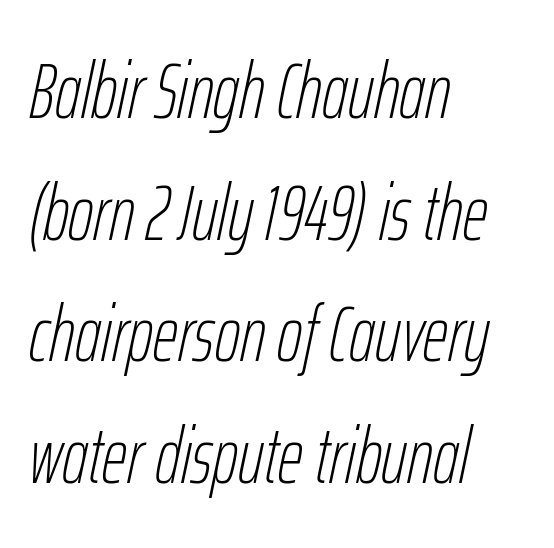
Q: Is the text bold? A: No.
Q: Is the text italic (slanted)? A: Yes, it leans right by about 12 degrees.
Q: Is the text underlined? A: No.
Q: How is the paragraph aligned? A: Left-aligned.
Q: Is the spacing between letters normal or unusually wide? A: Normal.
Q: Is the spacing between lines tight, normal or loose? A: Normal.
Q: Width (condensed, normal, or wide)? A: Condensed.
Q: Stroke contrast? A: Low.
Q: x-height? A: Medium.
Q: Monospaced? A: No.
